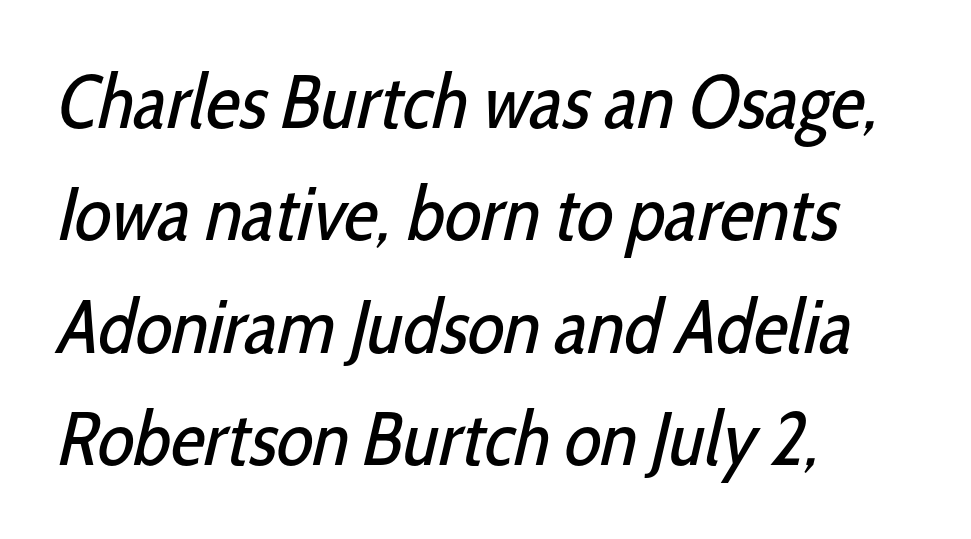
Q: Is the text bold? A: No.
Q: Is the typeface a serif or a sans-serif typeface? A: Sans-serif.
Q: Is the text underlined? A: No.
Q: How is the paragraph aligned? A: Left-aligned.
Q: Is the spacing between letters normal or unusually wide? A: Normal.
Q: Is the spacing between lines tight, normal or loose? A: Normal.
Q: Width (condensed, normal, or wide)? A: Condensed.
Q: Stroke contrast? A: Low.
Q: x-height? A: Medium.
Q: Monospaced? A: No.
